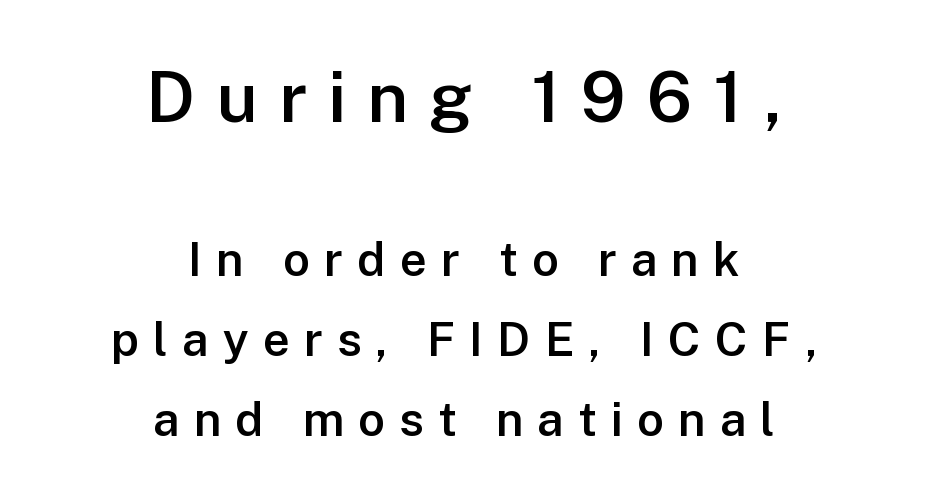
The rendering shows plain stroke endings on the letterforms — a sans-serif design. The emphasis by scale lands on block number one, above. Spacing between characters has been opened up far beyond the box default. Spacing verdict: proportional, widths tailored to each character.
